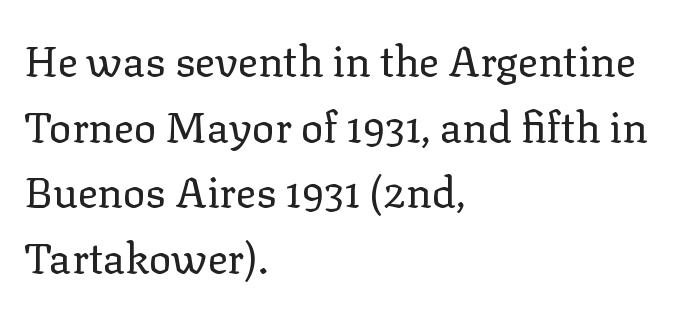
Weight: not bold — regular or lighter. Interline gaps are of average width in this sample. Default kerning and tracking; the words read as compact shapes. A clean baseline with only descenders dipping below it. A classic flush-left, rag-right setting is used for this passage.
